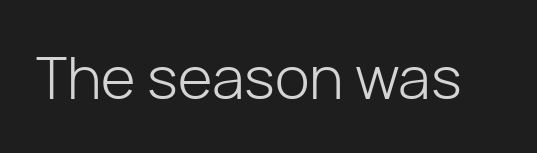
{"serif": "no", "italic": "no", "bold": "no", "weight": "light", "width": "normal", "stroke_contrast": "low", "x_height": "medium", "monospaced": "no", "underline": "no", "letter_spacing": "normal", "letter_spacing_em": 0.0, "glyph_px": 59}
